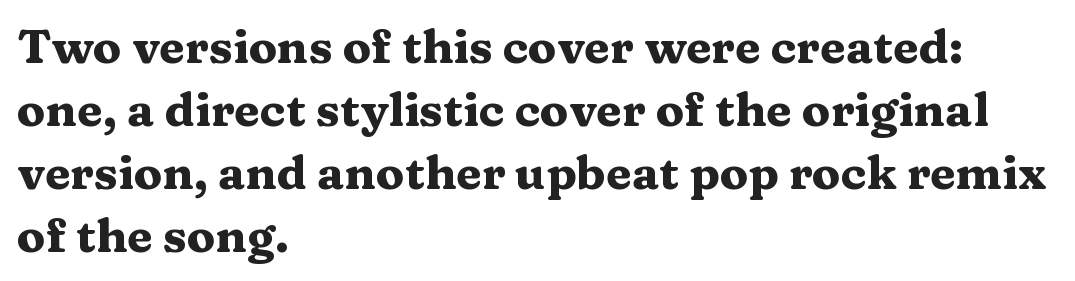
The image shows 47 px heavy, wide serif type, upright; set left-aligned, normal line spacing (1.34x), normal letter spacing, not underlined; medium stroke contrast and a medium x-height.
